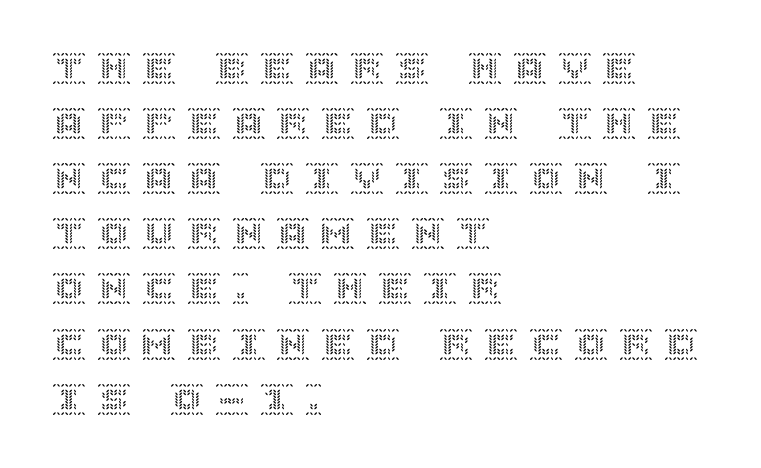
Q: Is the text italic (slanted)? A: No, it is upright.
Q: Is the text underlined? A: No.
Q: How is the paragraph aligned? A: Left-aligned.
Q: Is the spacing between letters normal or unusually wide? A: Unusually wide.
Q: Is the spacing between lines tight, normal or loose? A: Normal.
Q: Width (condensed, normal, or wide)? A: Normal.
Q: x-height? A: Large.
